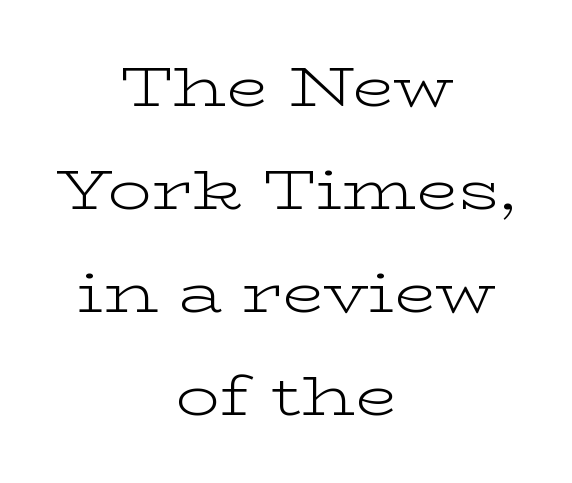
The image shows 55 px light, wide serif type, upright; set centered, line spacing 1.87x, normal letter spacing, not underlined; low stroke contrast and a medium x-height.
